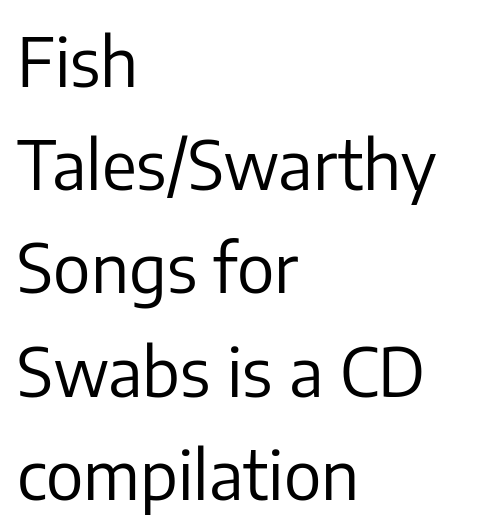
Q: Is the text bold? A: No.
Q: Is the text italic (slanted)? A: No, it is upright.
Q: Is the typeface a serif or a sans-serif typeface? A: Sans-serif.
Q: Is the text underlined? A: No.
Q: How is the paragraph aligned? A: Left-aligned.
Q: Is the spacing between letters normal or unusually wide? A: Normal.
Q: Is the spacing between lines tight, normal or loose? A: Normal.
Q: Width (condensed, normal, or wide)? A: Normal.
Q: Stroke contrast? A: Low.
Q: x-height? A: Medium.
Q: Monospaced? A: No.
